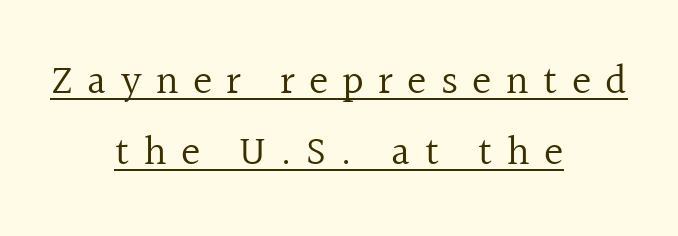
{"serif": "yes", "italic": "no", "bold": "no", "weight": "regular", "width": "normal", "x_height": "medium", "monospaced": "no", "underline": "yes", "align": "center", "line_spacing_ratio": 1.73, "letter_spacing": "wide", "letter_spacing_em": 0.35, "glyph_px": 41}
